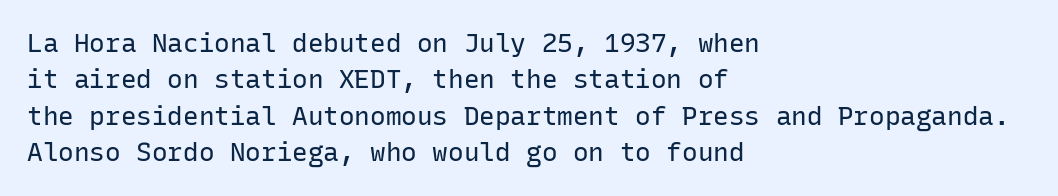
The image shows 26 px text type, upright; set left-aligned, normal line spacing (1.4x), normal letter spacing, not underlined.
